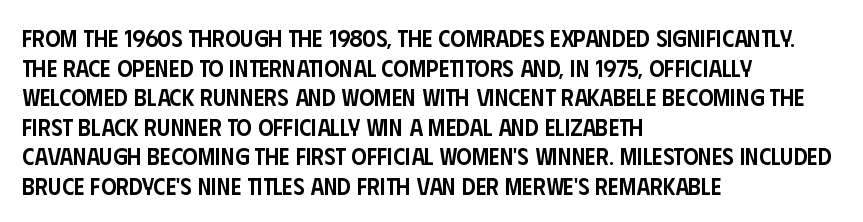
A bare baseline throughout the passage. Compared with a centered layout, this one pins lines to the left instead. This is moderately heavy type, rendered in semibold. The letters sit at their default tracking, neither squeezed nor spread. This sample uses an upright cut, with every glyph sitting square on the baseline.
